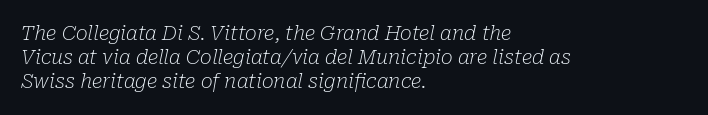
Weight: not bold — regular or lighter. Left-aligned paragraph, ragged on the right. A typesetter would mark this as italic. No word sits above an underline. Words appear dense and cohesive because spacing is normal.
